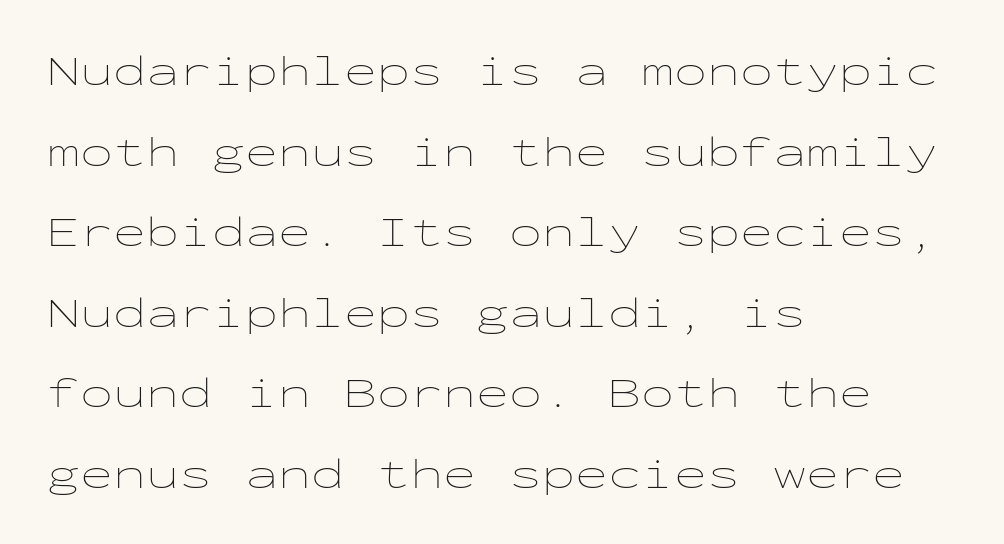
Descenders are the only things crossing below the line. Stems here are at most as thick as an everyday book face. Tracking value appears to be zero — textbook default spacing. These lines are rendered in a fixed-pitch font. These lines are set flush left with a ragged right edge.
